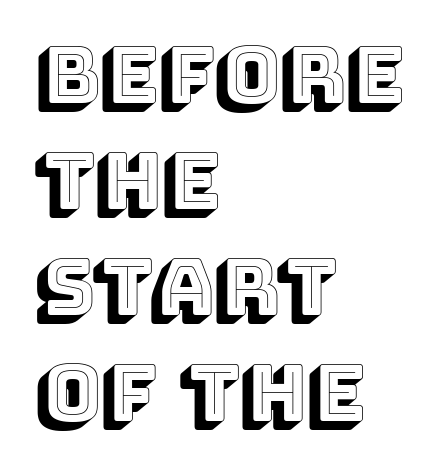
The image shows 78 px text type, upright; set left-aligned, normal line spacing (1.36x), normal letter spacing, not underlined; a large x-height.
